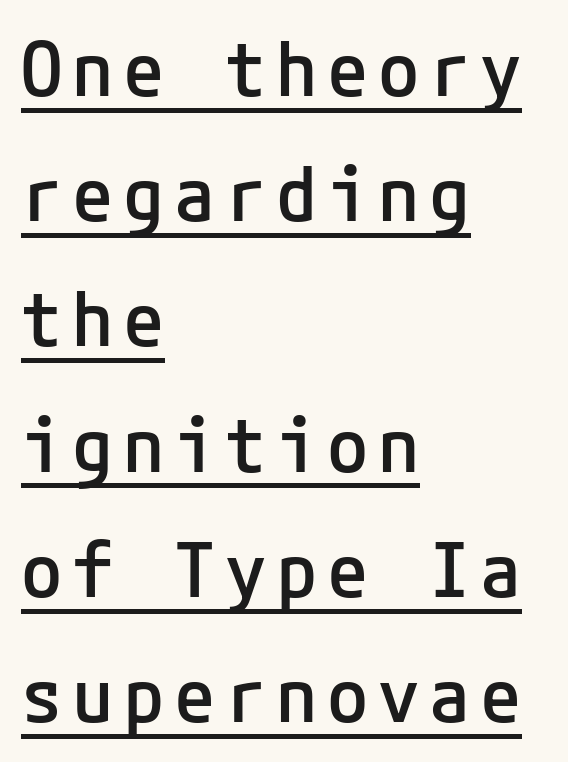
{"serif": "no", "italic": "no", "bold": "semi", "weight": "semibold", "width": "normal", "stroke_contrast": "low", "x_height": "medium", "underline": "yes", "align": "left", "line_spacing": "normal", "line_spacing_ratio": 1.67, "glyph_px": 75}
